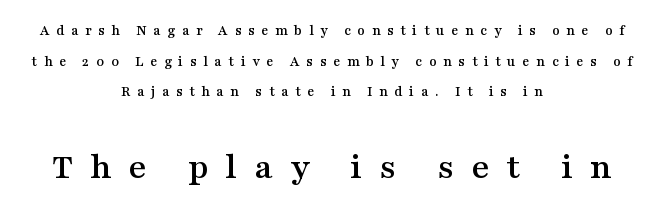
The image shows 38 px wide serif type, upright; set centered, loose line spacing (2.05x), unusually wide letter spacing (+0.44 em), not underlined; the second (bottom) block is 2.53x larger; medium stroke contrast and a medium x-height.
